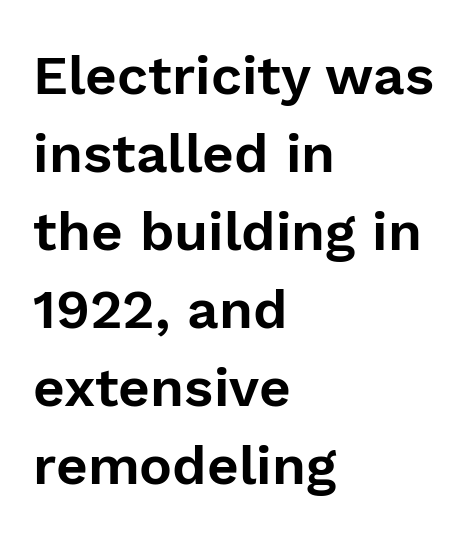
{"serif": "no", "italic": "no", "width": "normal", "stroke_contrast": "low", "x_height": "medium", "monospaced": "no", "underline": "no", "align": "left", "line_spacing": "normal", "line_spacing_ratio": 1.42, "letter_spacing": "normal", "letter_spacing_em": 0.0, "glyph_px": 55}
